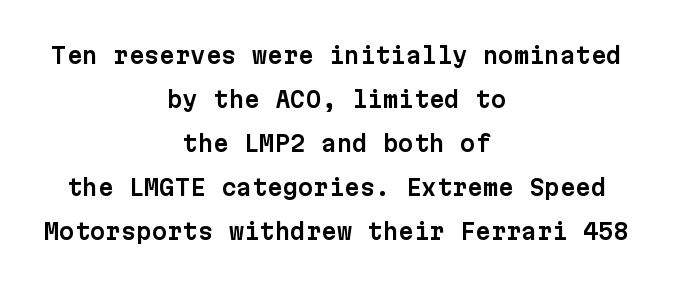
{"italic": "no", "underline": "no", "align": "center", "line_spacing": "loose", "line_spacing_ratio": 2.0, "letter_spacing": "normal", "letter_spacing_em": 0.0, "glyph_px": 22}
